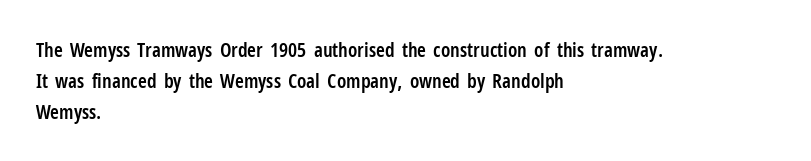
{"italic": "no", "bold": "semi", "underline": "no", "align": "left", "line_spacing": "normal", "line_spacing_ratio": 1.54, "letter_spacing": "normal", "letter_spacing_em": 0.0, "glyph_px": 20}
